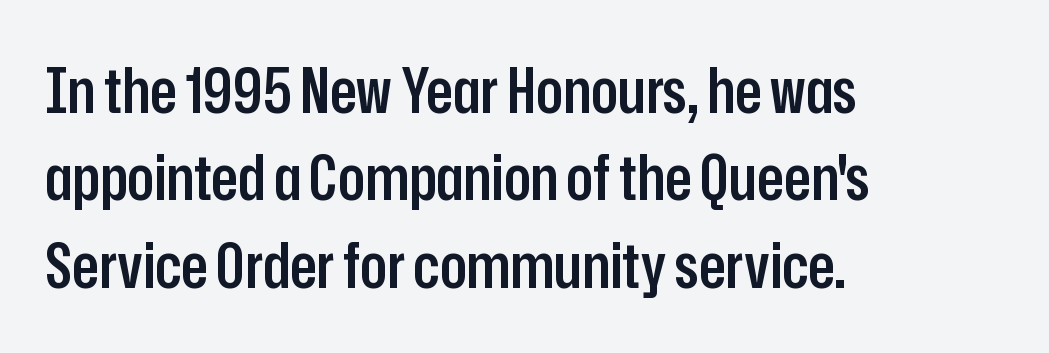
Upright lettering throughout. Descender tails drop into unmarked territory. How are the letters spaced? Ordinarily, with no added tracking. You could not count columns in this text — the font is proportionally spaced. A typesetter would label this face a sans.
